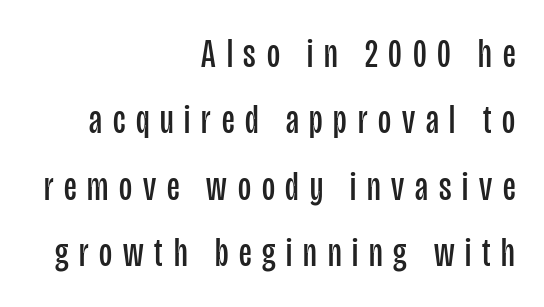
The letters stand straight up with perfectly vertical stems. Glance below the letters and you will spot only blank space. This sample is right-justified, so line beginnings fall wherever the words allow. Heaviness? Minimal to ordinary, like unemphasized prose. The designer went with a sans here, leaving each stem footless. Character widths vary here, with narrow letters taking less room than wide ones.
